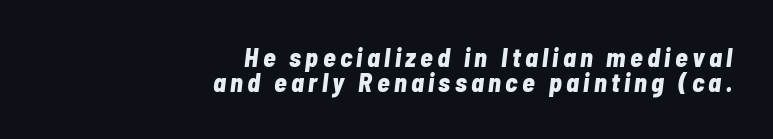
Rendered with sloped, italic letterforms. The lines in this sample share a right terminus and differ only in where they begin. Anything drawn beneath the words? Only blank space. In terms of leading, this rendering errs on the cramped side.
